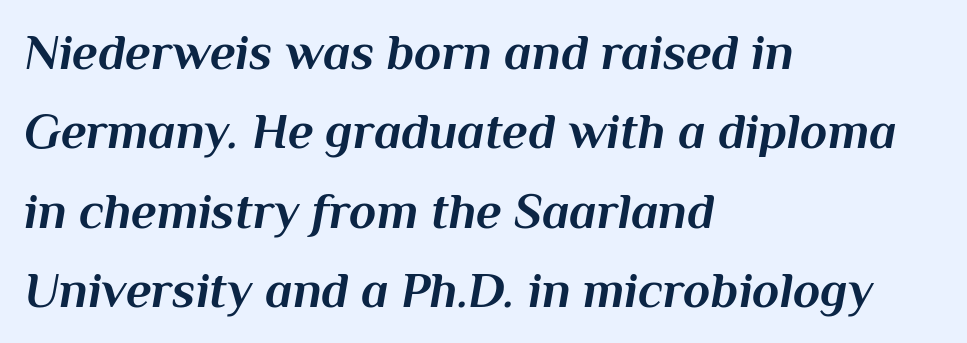
Q: Is the text bold? A: Yes.
Q: Is the text italic (slanted)? A: Yes, it leans right by about 10 degrees.
Q: Is the text underlined? A: No.
Q: How is the paragraph aligned? A: Left-aligned.
Q: Is the spacing between letters normal or unusually wide? A: Normal.
Q: Is the spacing between lines tight, normal or loose? A: Normal.
Q: Width (condensed, normal, or wide)? A: Normal.
Q: Stroke contrast? A: Medium.
Q: x-height? A: Medium.
Q: Monospaced? A: No.
